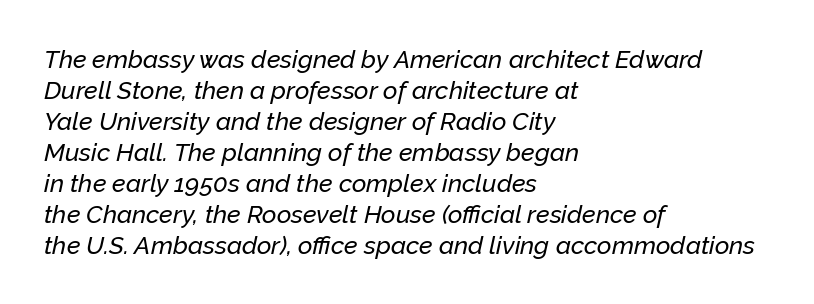
{"italic": "yes", "lean": "right", "slant_degrees": 12, "underline": "no", "align": "left", "line_spacing_ratio": 1.24, "letter_spacing": "normal", "letter_spacing_em": 0.0, "glyph_px": 25}
